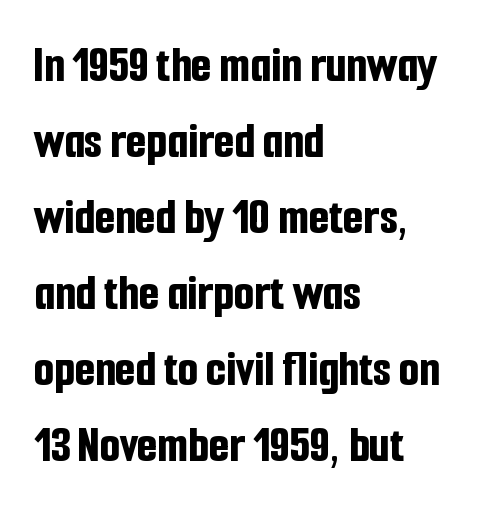
Nobody drew a line under any word here. Regular leading. Ascenders rise straight up at ninety degrees. Is this a fixed-width face? No — the glyphs have proportional, varying widths. What kind of face is this? One without serifs — a sans. Typeset ragged right — the left edge is the straight one.
